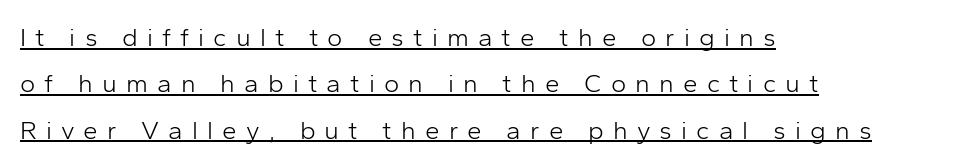
{"italic": "no", "bold": "no", "underline": "yes", "align": "left", "line_spacing_ratio": 1.78, "letter_spacing": "wide", "letter_spacing_em": 0.35, "glyph_px": 26}
